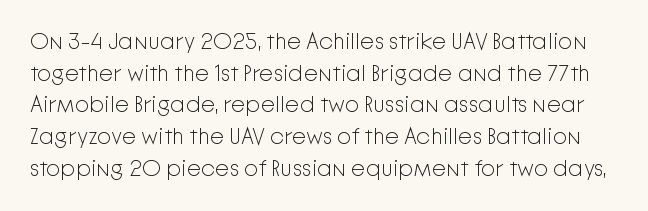
The image shows 23 px text type, upright; set normal line spacing (1.38x), normal letter spacing, not underlined.
